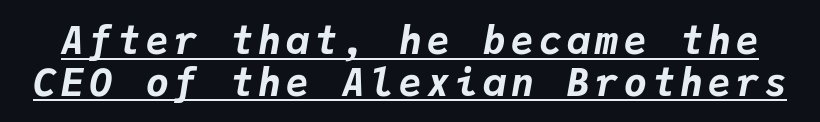
Q: Is the text bold? A: Yes.
Q: Is the text italic (slanted)? A: Yes, it leans right by about 9 degrees.
Q: Is the text underlined? A: Yes.
Q: Is the spacing between lines tight, normal or loose? A: Tight.
Q: Width (condensed, normal, or wide)? A: Normal.
Q: Stroke contrast? A: Low.
Q: x-height? A: Medium.
Q: Monospaced? A: Yes.
